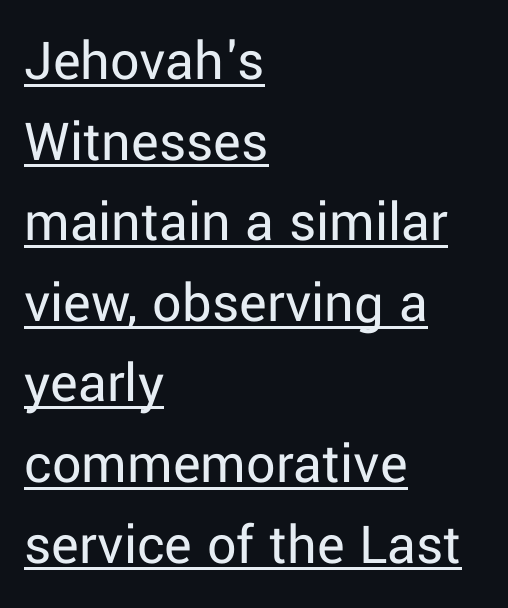
Q: Is the text bold? A: No.
Q: Is the text italic (slanted)? A: No, it is upright.
Q: Is the typeface a serif or a sans-serif typeface? A: Sans-serif.
Q: Is the text underlined? A: Yes.
Q: How is the paragraph aligned? A: Left-aligned.
Q: Is the spacing between letters normal or unusually wide? A: Normal.
Q: Is the spacing between lines tight, normal or loose? A: Normal.
Q: Width (condensed, normal, or wide)? A: Normal.
Q: Stroke contrast? A: Low.
Q: x-height? A: Medium.
Q: Monospaced? A: No.
